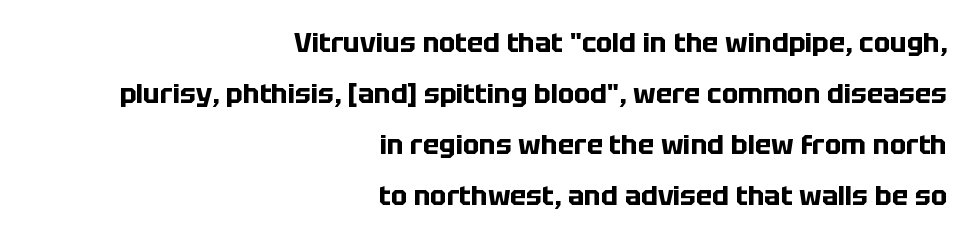
{"italic": "no", "bold": "yes", "underline": "no", "align": "right", "line_spacing_ratio": 1.89, "letter_spacing": "normal", "letter_spacing_em": 0.0, "glyph_px": 27}
